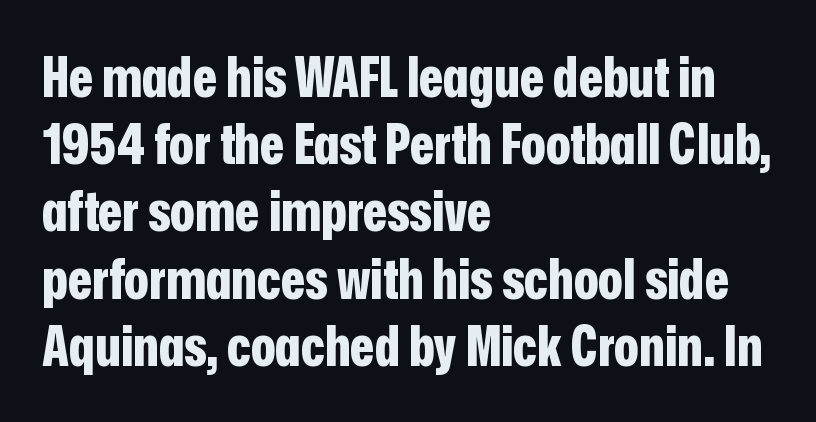
A sans-serif font was chosen for this passage. Set as a true bold cut, around the 700 mark. No extra tracking has been applied to these lines. Italic: no, the glyphs are upright roman. Lines of text with bare space underneath.
